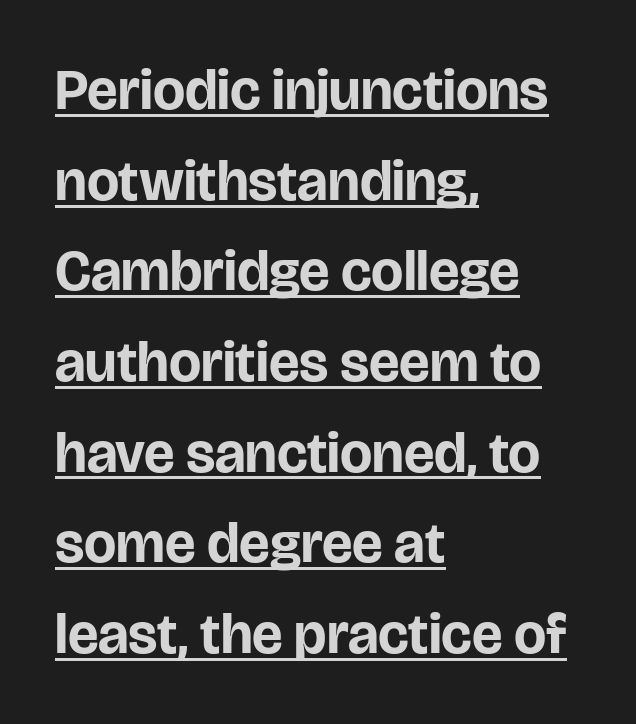
The image shows 57 px bold sans-serif type, upright; set left-aligned, normal line spacing (1.59x), normal letter spacing, underlined; low stroke contrast and a large x-height.
